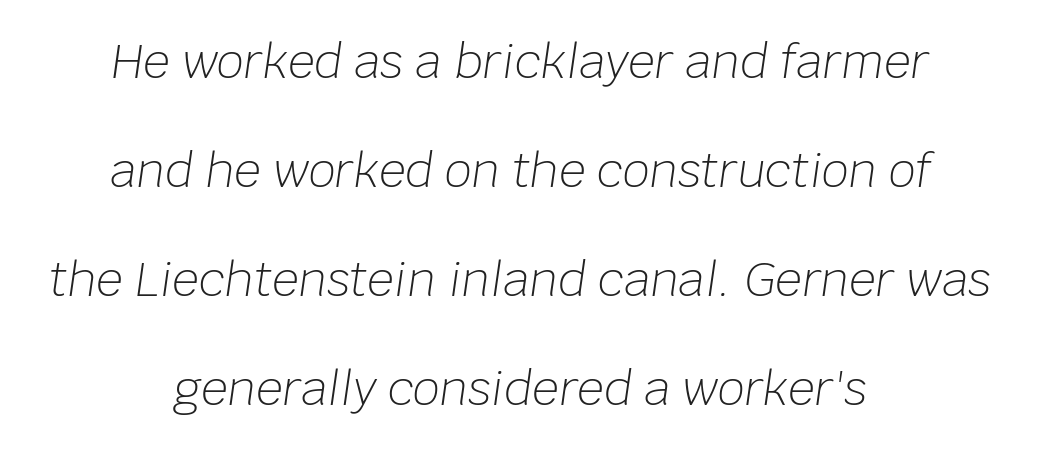
Is the type heavy? It reads as light-to-regular instead. Only glyphs here, with clear space below each row. The letters are slanted; this is an italic face. In CSS terms this would be text-align: center. Observe the ordinary spacing: letters are neighbours, not strangers. Spacing verdict: proportional, widths tailored to each character.
